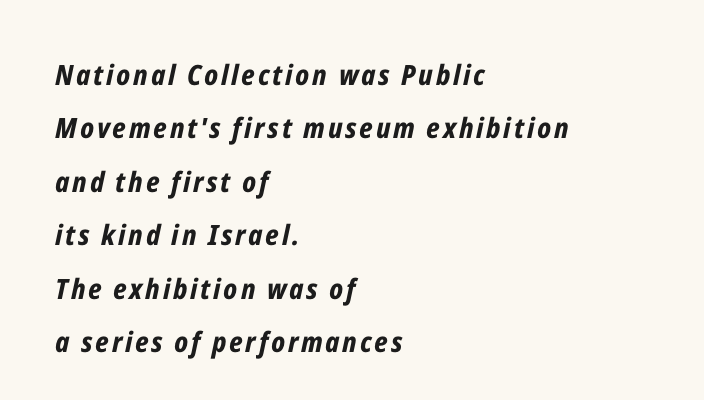
The text carries the slant typical of an italic or oblique font. A great deal of white space separates one row of letters from the next. Rule under the text: the space is simply empty. The passage is arranged the way most books set body copy — flush left. Every letter is thick-stroked: bold, no question.
